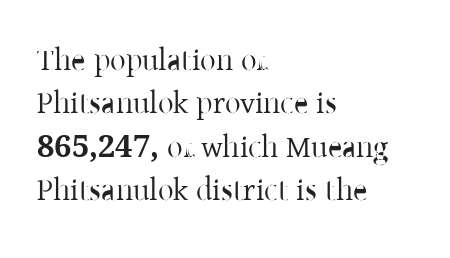
{"serif": "yes", "italic": "no", "width": "normal", "stroke_contrast": "low", "x_height": "medium", "monospaced": "no", "underline": "no", "align": "left", "line_spacing": "normal", "line_spacing_ratio": 1.4, "letter_spacing": "normal", "letter_spacing_em": 0.0, "glyph_px": 31}
